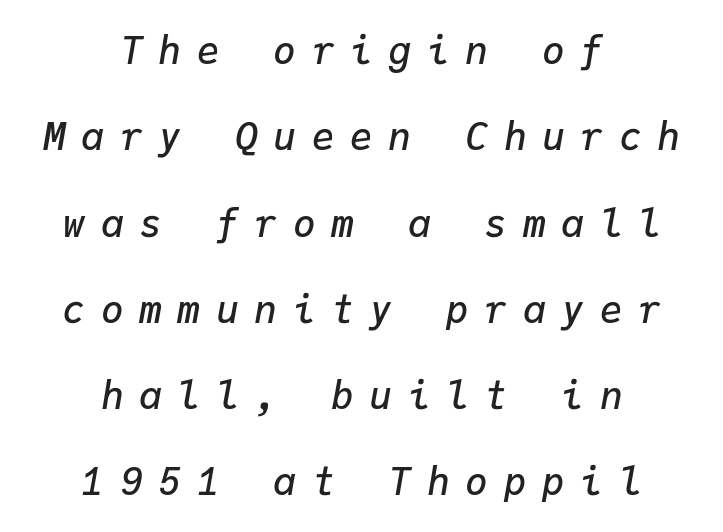
{"italic": "yes", "lean": "right", "slant_degrees": 9, "bold": "semi", "weight": "semibold", "width": "normal", "stroke_contrast": "low", "x_height": "medium", "monospaced": "yes", "underline": "no", "align": "center", "line_spacing": "loose", "line_spacing_ratio": 2.27, "letter_spacing": "wide", "letter_spacing_em": 0.41, "glyph_px": 38}
